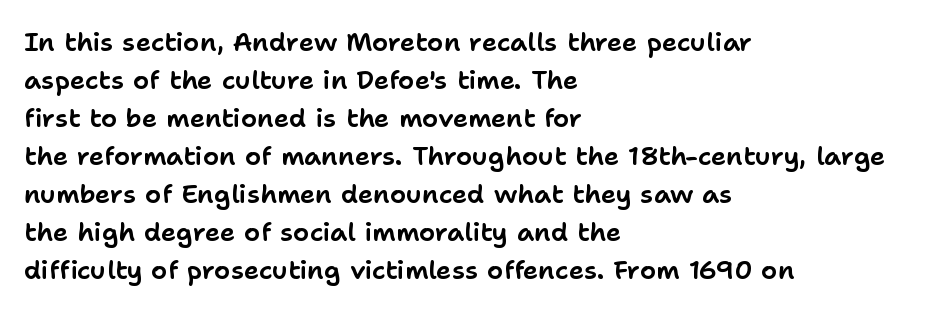
Vertical strokes here are truly vertical. Inter-character spacing is left at the font's built-in metrics. Beneath every word, the page is bare. The typesetter chose a ragged-right arrangement here. Quick note: interline space is typical.
